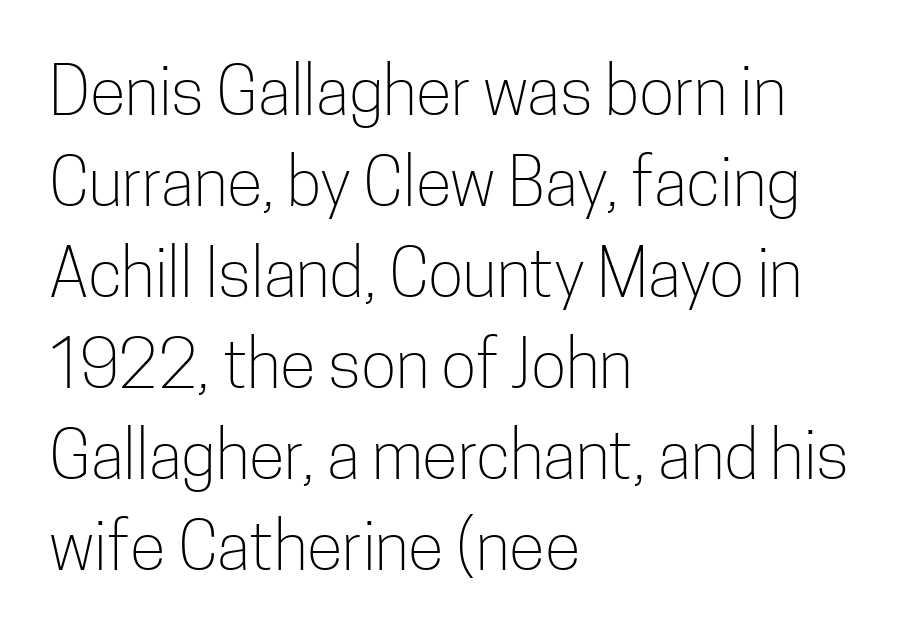
The image shows 66 px light, condensed sans-serif type, upright; set left-aligned, normal line spacing (1.38x), normal letter spacing, not underlined; low stroke contrast and a medium x-height.
